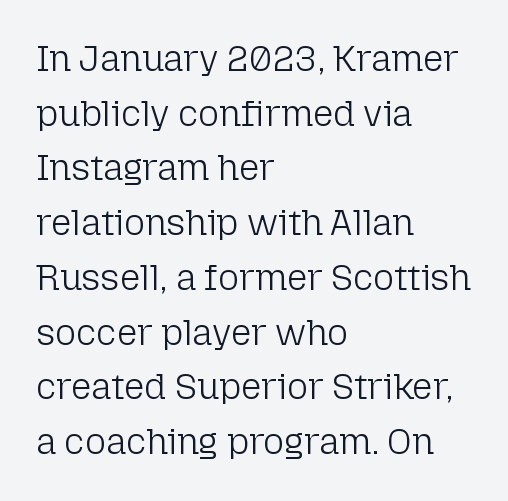
The image shows 36 px light sans-serif type, upright; set left-aligned, normal line spacing (1.52x), normal letter spacing, not underlined; low stroke contrast and a medium x-height.
